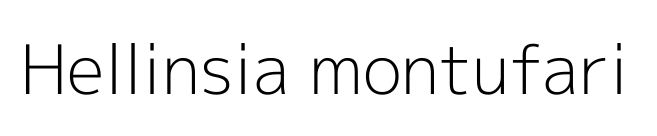
The image shows 68 px light sans-serif type, upright; set normal letter spacing, not underlined; a medium x-height.
